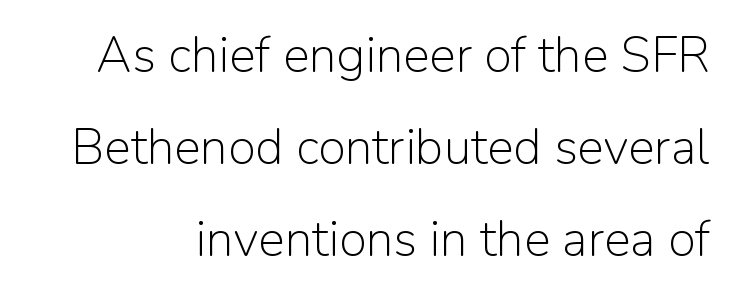
Q: Is the text bold? A: No.
Q: Is the text italic (slanted)? A: No, it is upright.
Q: Is the typeface a serif or a sans-serif typeface? A: Sans-serif.
Q: Is the text underlined? A: No.
Q: Is the spacing between letters normal or unusually wide? A: Normal.
Q: Width (condensed, normal, or wide)? A: Normal.
Q: Stroke contrast? A: Low.
Q: x-height? A: Medium.
Q: Monospaced? A: No.
